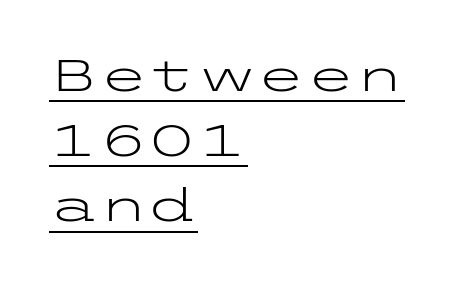
{"serif": "no", "italic": "no", "bold": "no", "weight": "light", "width": "wide", "stroke_contrast": "low", "x_height": "medium", "underline": "yes", "align": "left", "line_spacing": "normal", "line_spacing_ratio": 1.45, "letter_spacing": "normal", "letter_spacing_em": 0.0, "glyph_px": 45}
